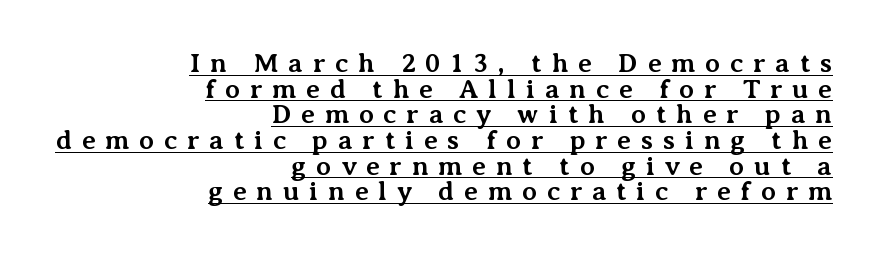
Q: Is the text bold? A: Yes.
Q: Is the text italic (slanted)? A: No, it is upright.
Q: Is the text underlined? A: Yes.
Q: How is the paragraph aligned? A: Right-aligned.
Q: Is the spacing between letters normal or unusually wide? A: Unusually wide.
Q: Is the spacing between lines tight, normal or loose? A: Tight.
